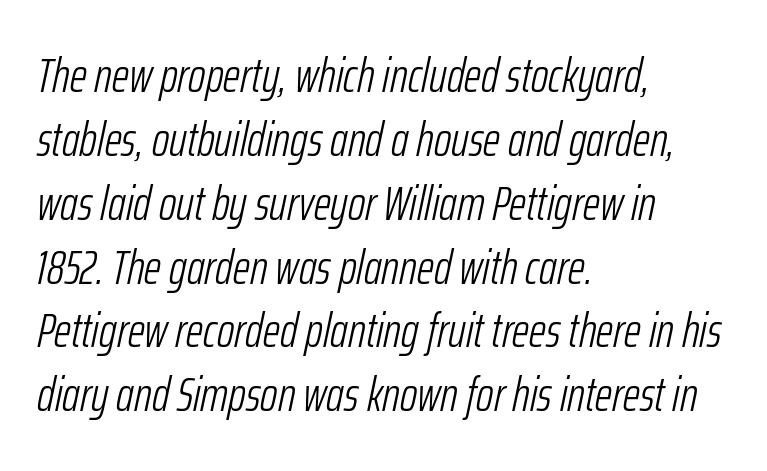
Letters have the restrained weight of plain body copy at most. Between one letter and the next there's only the usual sliver of space. Typeset ragged right — the left edge is the straight one. The line-height multiplier appears to be the usual default. When letters slant like this, we call the style italic. The words here are not underlined.
